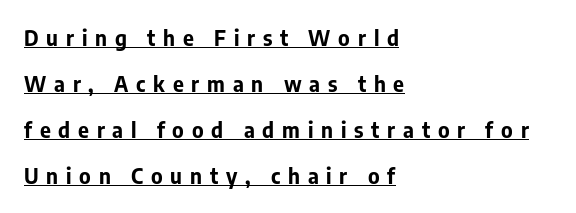
The axis of the letterforms is exactly vertical. Check the space under the baseline: a stroke is drawn there. Look at the tracking — it's clearly loosened, letters drifting apart. Reading down the column, the eye jumps a long way to each next line. Plenty of ink on the page — the face is bold.
